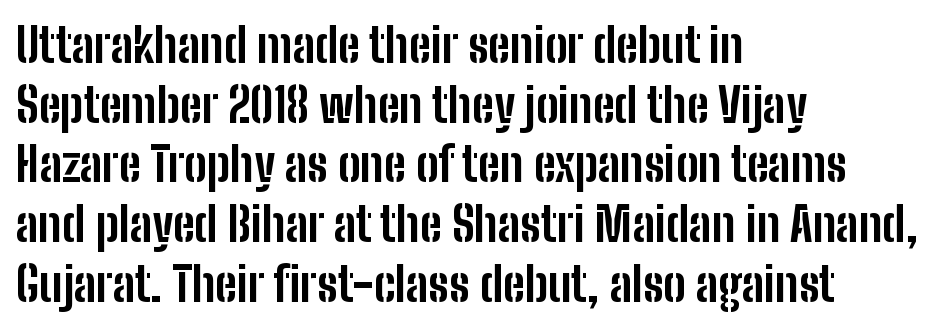
A typesetter would call this leading conventional body-copy spacing. Does extra space separate the letters? No, they use regular spacing. Rendered with straight, roman letterforms. In terms of weight, the rendering is a true, heavy bold. Check the space under the baseline: it is left empty. Stroke terminals: plain, sans-serif.
